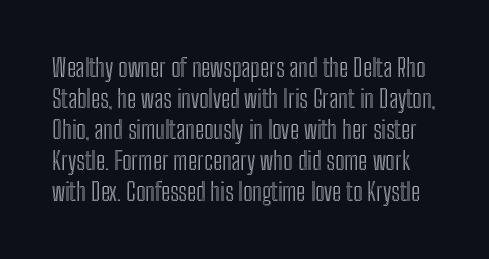
{"italic": "no", "underline": "no", "line_spacing_ratio": 1.24, "letter_spacing": "normal", "letter_spacing_em": 0.0, "glyph_px": 25}
